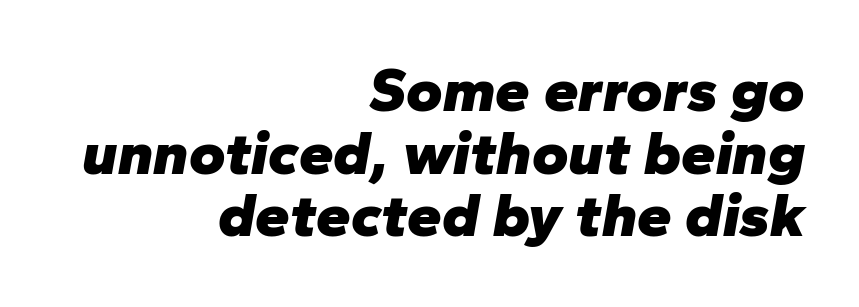
{"italic": "yes", "lean": "right", "slant_degrees": 10, "bold": "yes", "weight": "heavy", "width": "normal", "stroke_contrast": "low", "x_height": "medium", "monospaced": "no", "underline": "no", "align": "right", "line_spacing": "tight", "line_spacing_ratio": 1.01, "letter_spacing": "normal", "letter_spacing_em": 0.0, "glyph_px": 62}
